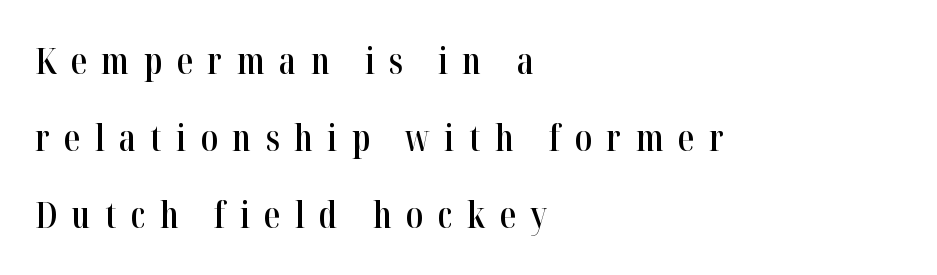
Is there much room between lines? Yes — plenty of vertical air separates them. A student would call this left alignment; a typographer would say flush left, rag right. Typographic density is moderately raised because the face is semibold. The rendering uses natural spacing where letterforms have individual widths. If you drew a line through each stem, it would be perfectly vertical.
